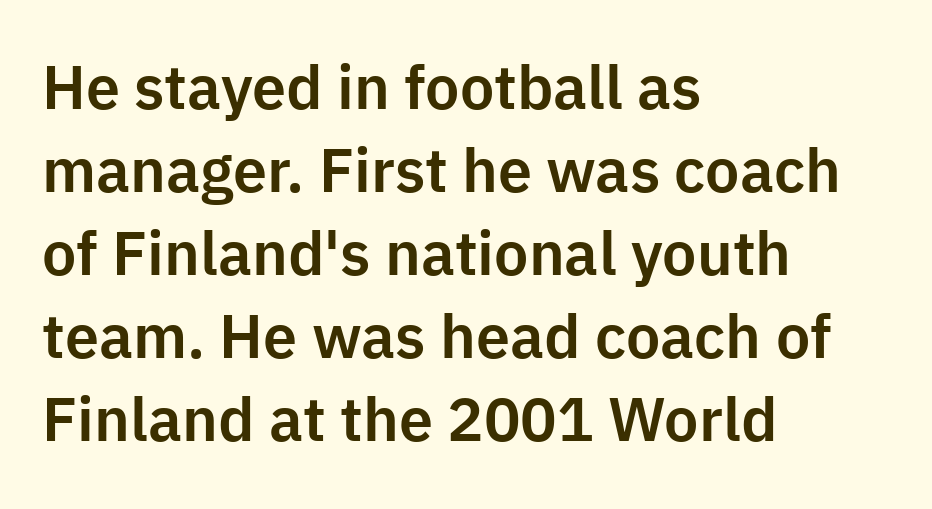
Q: Is the text italic (slanted)? A: No, it is upright.
Q: Is the typeface a serif or a sans-serif typeface? A: Sans-serif.
Q: Is the text underlined? A: No.
Q: How is the paragraph aligned? A: Left-aligned.
Q: Is the spacing between letters normal or unusually wide? A: Normal.
Q: Is the spacing between lines tight, normal or loose? A: Normal.
Q: Width (condensed, normal, or wide)? A: Normal.
Q: Stroke contrast? A: Low.
Q: x-height? A: Medium.
Q: Monospaced? A: No.
